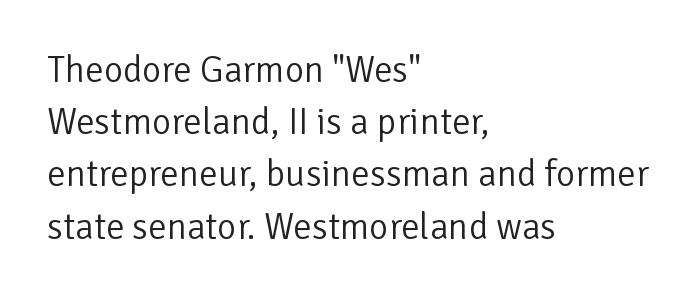
Q: Is the text bold? A: No.
Q: Is the text italic (slanted)? A: No, it is upright.
Q: Is the typeface a serif or a sans-serif typeface? A: Sans-serif.
Q: Is the text underlined? A: No.
Q: How is the paragraph aligned? A: Left-aligned.
Q: Is the spacing between letters normal or unusually wide? A: Normal.
Q: Is the spacing between lines tight, normal or loose? A: Normal.
Q: Width (condensed, normal, or wide)? A: Normal.
Q: Stroke contrast? A: Low.
Q: x-height? A: Medium.
Q: Monospaced? A: No.
